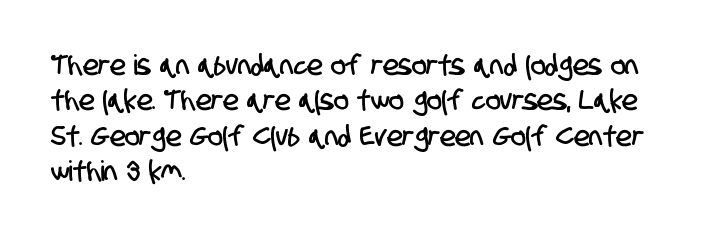
{"serif": "no", "width": "condensed", "stroke_contrast": "low", "x_height": "large", "monospaced": "no", "underline": "no", "align": "left", "line_spacing": "normal", "line_spacing_ratio": 1.26, "letter_spacing": "normal", "letter_spacing_em": 0.0, "glyph_px": 28}
